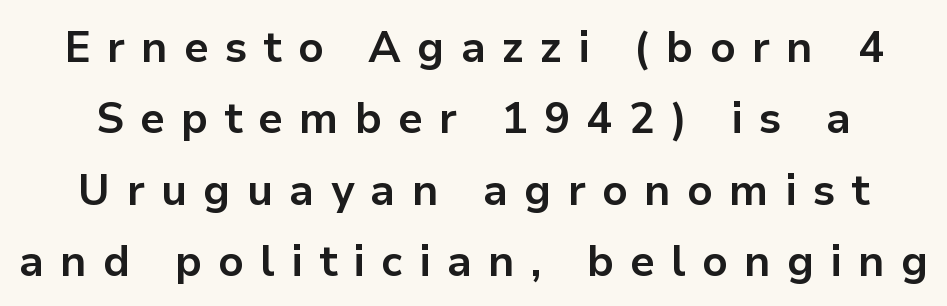
The image shows 43 px bold sans-serif type, upright; set normal line spacing (1.66x), unusually wide letter spacing (+0.38 em), not underlined; low stroke contrast and a medium x-height.
